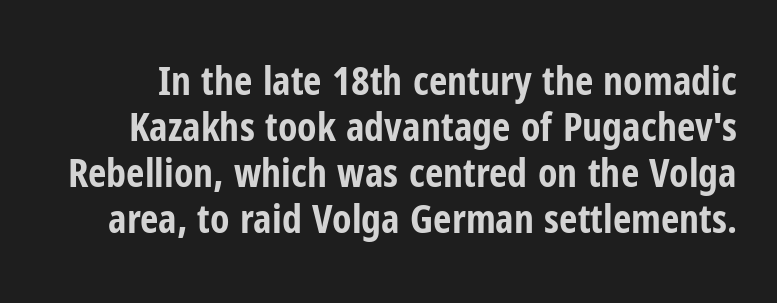
Is there any slant? The stems are plumb. I'd describe the lettering as bold — thick and assertive. You could call the tracking neutral — neither tight nor loose. Students, observe: this is what under-led, compact text looks like. Clear beneath every line of the passage.
